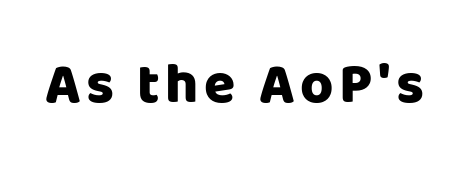
The passage shown is typed in a proportional face where columns would drift. Does the type have serifs? No, each stem ends abruptly. The rendering uses a bold face; every stroke is thick and dark. Posture: straight, roman, zero tilt. Unmarked baselines from the first word to the last.
